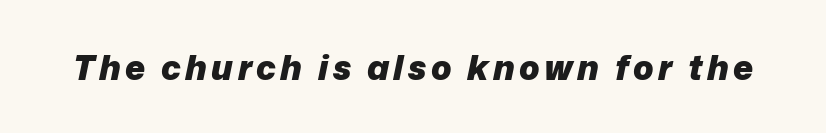
{"italic": "yes", "lean": "right", "slant_degrees": 12, "bold": "yes", "weight": "heavy", "width": "normal", "stroke_contrast": "low", "x_height": "medium", "monospaced": "no", "underline": "no", "glyph_px": 34}
